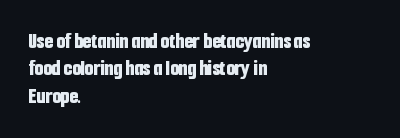
The image shows 22 px bold type, upright; set left-aligned, line spacing 1.24x, normal letter spacing, not underlined.
